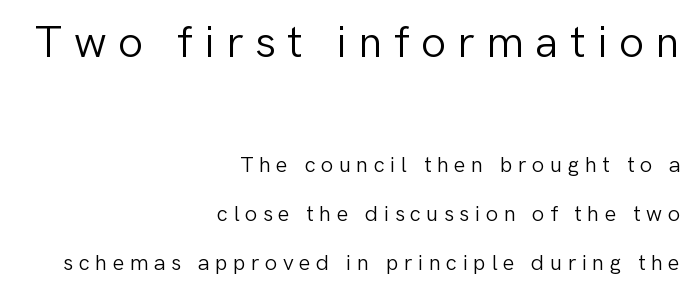
In terms of letterspacing, this is a distinctly airy, spread setting. Only glyphs here, with clear space below each row. The letters advance in unequal steps, a hallmark of proportional type. Font category for this specimen: sans-serif. This layout puts the oversized block above and the modest block below. Is there any slant? The stems are plumb.
